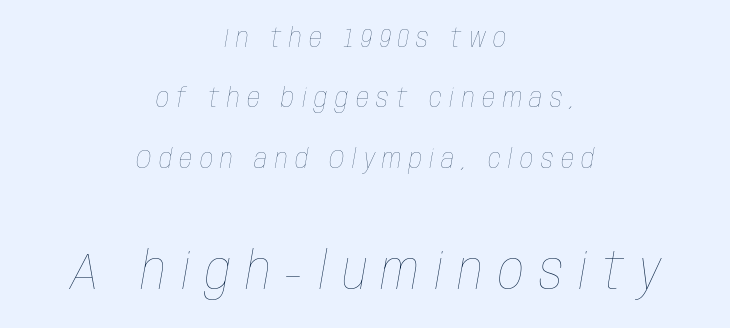
Character size in the trailing block exceeds that of the leading block. No word sits above an underline. Compared with typical paragraphs, the rows here are farther apart. Honestly, the letter spacing is so wide it's the main thing you notice. This is oblique type, the kind used for emphasis or titles.
